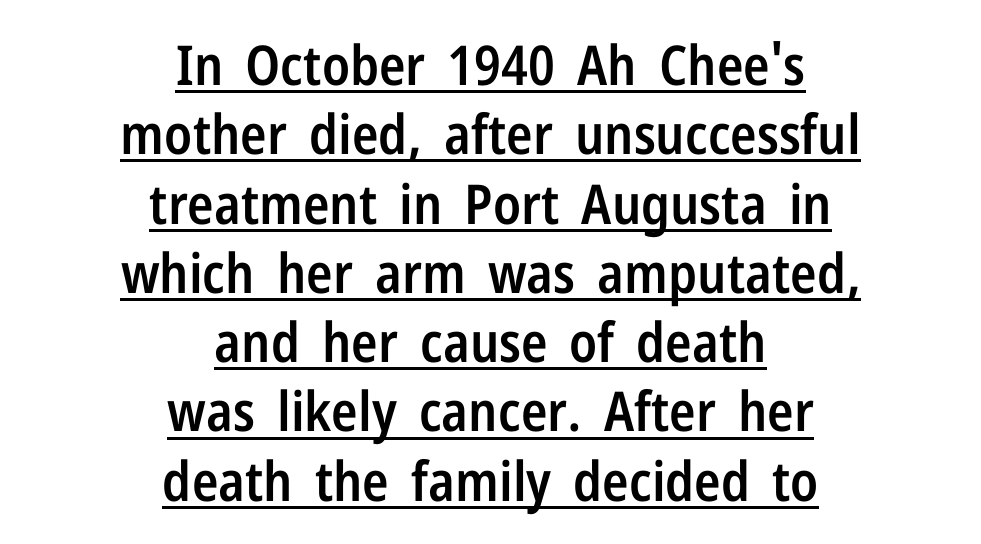
{"serif": "no", "italic": "no", "bold": "semi", "weight": "semibold", "width": "condensed", "stroke_contrast": "low", "x_height": "medium", "monospaced": "no", "underline": "yes", "align": "center", "line_spacing": "normal", "line_spacing_ratio": 1.26, "letter_spacing": "normal", "letter_spacing_em": 0.0, "glyph_px": 55}
